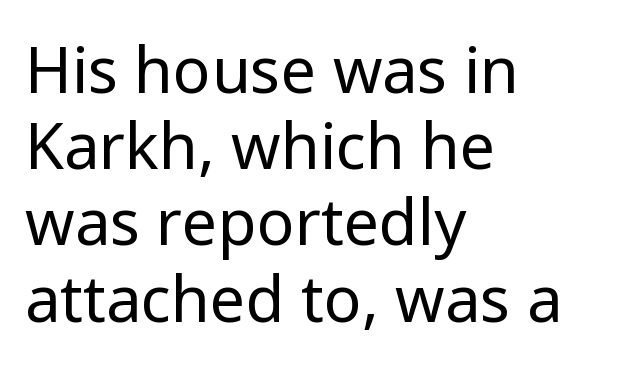
The image shows 63 px regular-weight sans-serif type, upright; set left-aligned, line spacing 1.21x, normal letter spacing, not underlined; low stroke contrast and a medium x-height.
